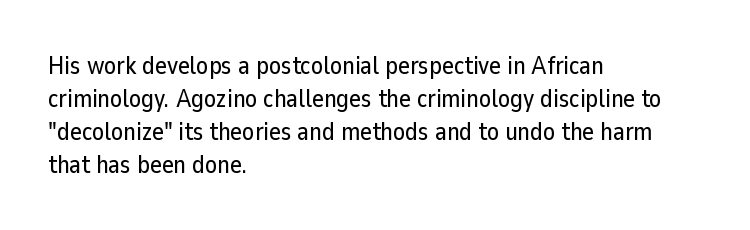
Q: Is the text italic (slanted)? A: No, it is upright.
Q: Is the text underlined? A: No.
Q: How is the paragraph aligned? A: Left-aligned.
Q: Is the spacing between letters normal or unusually wide? A: Normal.
Q: Is the spacing between lines tight, normal or loose? A: Normal.
